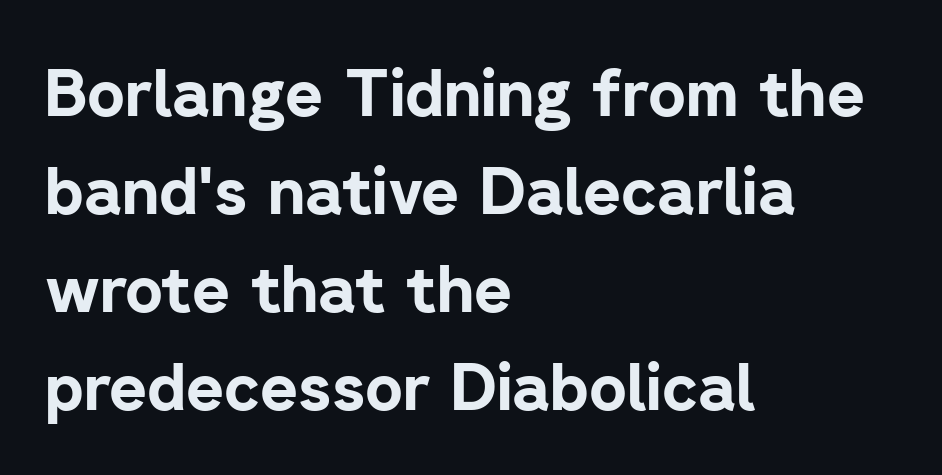
The image shows 65 px bold sans-serif type, upright; set left-aligned, normal line spacing (1.51x), normal letter spacing, not underlined; low stroke contrast and a medium x-height.
